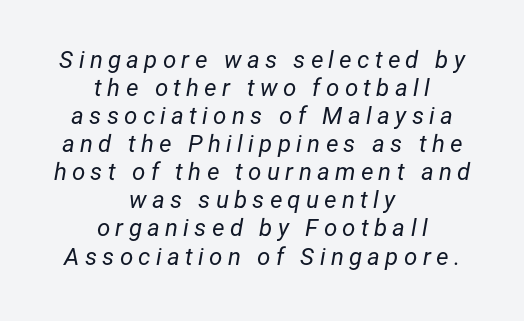
Q: Is the text bold? A: No.
Q: Is the text italic (slanted)? A: Yes, it leans right by about 12 degrees.
Q: Is the text underlined? A: No.
Q: How is the paragraph aligned? A: Centered.
Q: Is the spacing between letters normal or unusually wide? A: Unusually wide.
